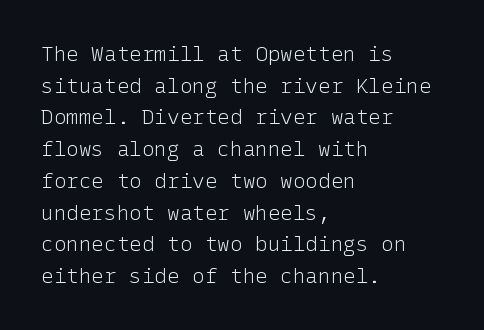
Q: Is the text bold? A: No.
Q: Is the text italic (slanted)? A: No, it is upright.
Q: Is the text underlined? A: No.
Q: How is the paragraph aligned? A: Left-aligned.
Q: Is the spacing between letters normal or unusually wide? A: Normal.
Q: Is the spacing between lines tight, normal or loose? A: Normal.
